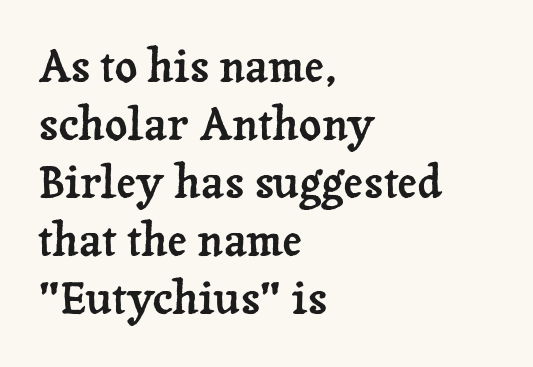
{"serif": "yes", "italic": "no", "width": "normal", "stroke_contrast": "low", "x_height": "medium", "monospaced": "no", "underline": "no", "align": "left", "line_spacing": "normal", "line_spacing_ratio": 1.32, "letter_spacing": "normal", "letter_spacing_em": 0.0, "glyph_px": 44}
